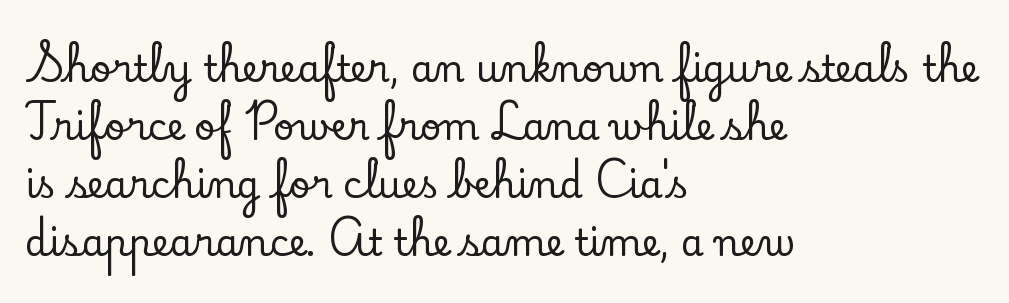
Q: Is the text italic (slanted)? A: No, it is upright.
Q: Is the typeface a serif or a sans-serif typeface? A: Serif.
Q: Is the text underlined? A: No.
Q: How is the paragraph aligned? A: Left-aligned.
Q: Is the spacing between letters normal or unusually wide? A: Normal.
Q: Is the spacing between lines tight, normal or loose? A: Normal.
Q: Width (condensed, normal, or wide)? A: Normal.
Q: Stroke contrast? A: Low.
Q: x-height? A: Small.
Q: Monospaced? A: No.
